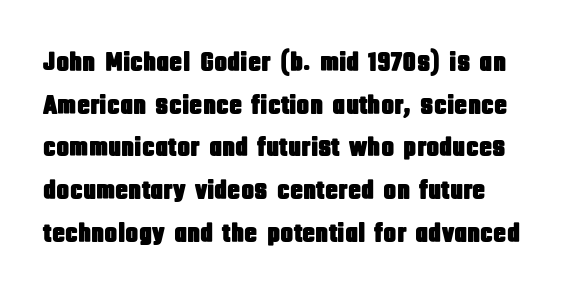
{"italic": "no", "underline": "no", "align": "left", "line_spacing": "normal", "line_spacing_ratio": 1.58, "letter_spacing": "normal", "letter_spacing_em": 0.0, "glyph_px": 27}
